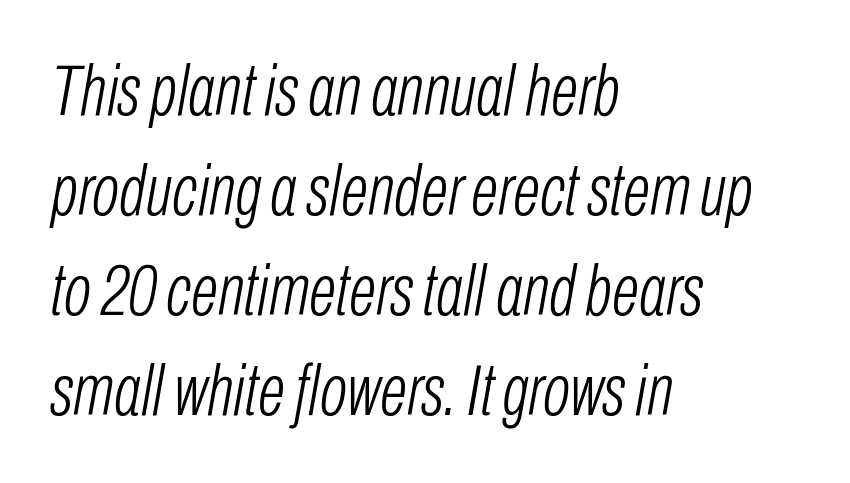
The rendering anchors every line to the left-hand side. Tall strokes in this sample are angled rather than plumb. The gap between lines stays unmarked. You could not count columns in this text — the font is proportionally spaced.
